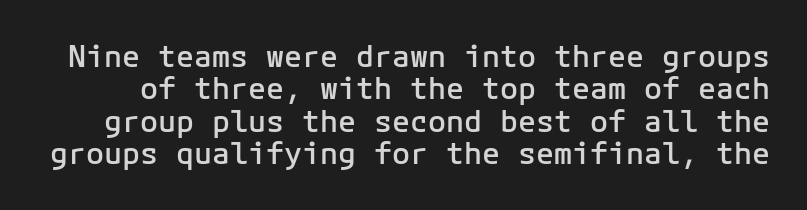
The image shows 30 px semibold sans-serif type, upright; set tight line spacing (1.08x), normal letter spacing, not underlined; low stroke contrast and a medium x-height.
